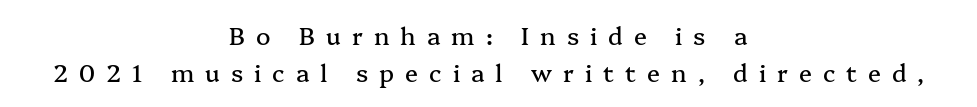
{"italic": "no", "underline": "no", "align": "center", "line_spacing": "normal", "line_spacing_ratio": 1.53, "letter_spacing": "wide", "letter_spacing_em": 0.46, "glyph_px": 24}
